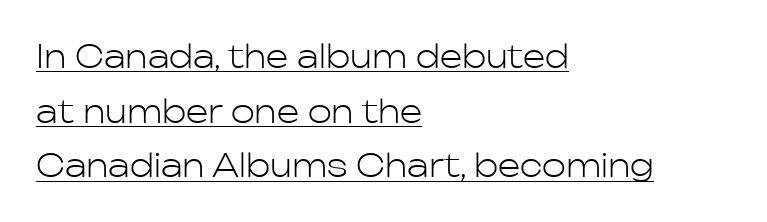
The image shows 32 px light sans-serif type, upright; set left-aligned, line spacing 1.71x, normal letter spacing, underlined; low stroke contrast and a medium x-height.
